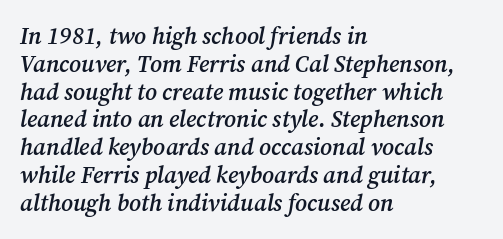
The image shows 23 px text type, italic (leaning right); set left-aligned, line spacing 1.21x, normal letter spacing, not underlined.
